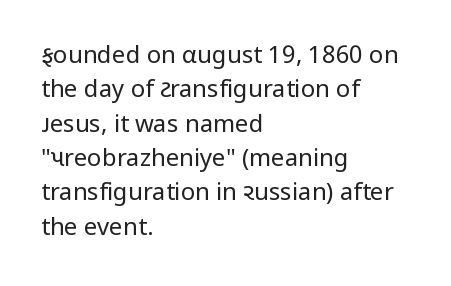
Vertical stems look standard width or narrower in stroke. Default kerning and tracking; the words read as compact shapes. These lines are set flush left with a ragged right edge. The baseline area is clear.
